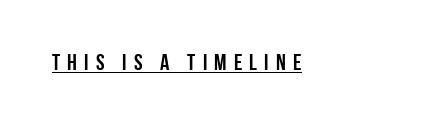
Q: Is the text italic (slanted)? A: No, it is upright.
Q: Is the text underlined? A: Yes.
Q: Is the spacing between letters normal or unusually wide? A: Unusually wide.
